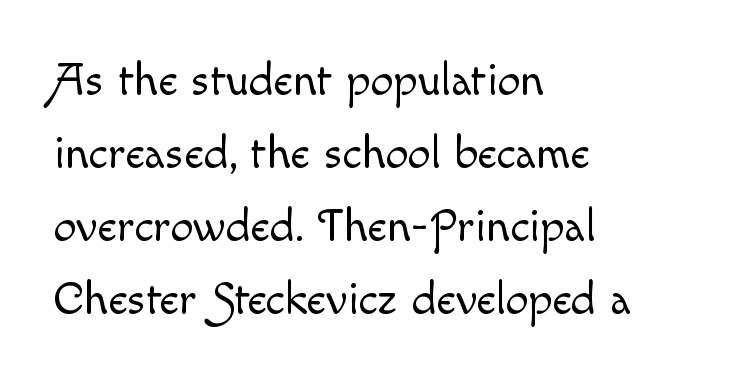
{"italic": "no", "bold": "no", "weight": "light", "width": "normal", "x_height": "small", "monospaced": "no", "underline": "no", "align": "left", "line_spacing": "normal", "line_spacing_ratio": 1.59, "letter_spacing": "normal", "letter_spacing_em": 0.0, "glyph_px": 46}
